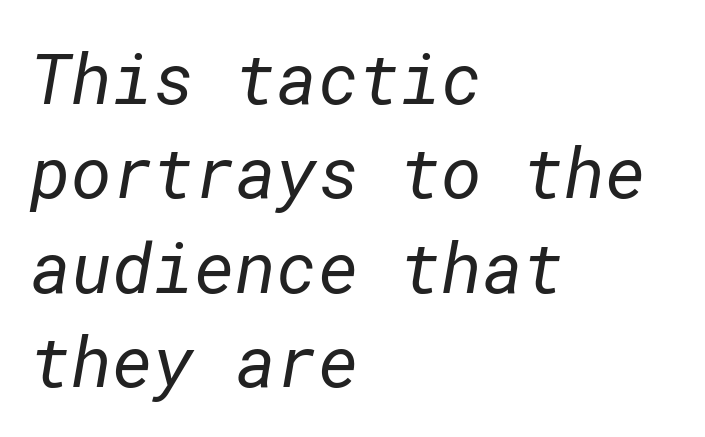
The image shows 70 px regular-weight sans-serif type; set left-aligned, normal line spacing (1.35x), normal letter spacing, not underlined; low stroke contrast and a medium x-height.
